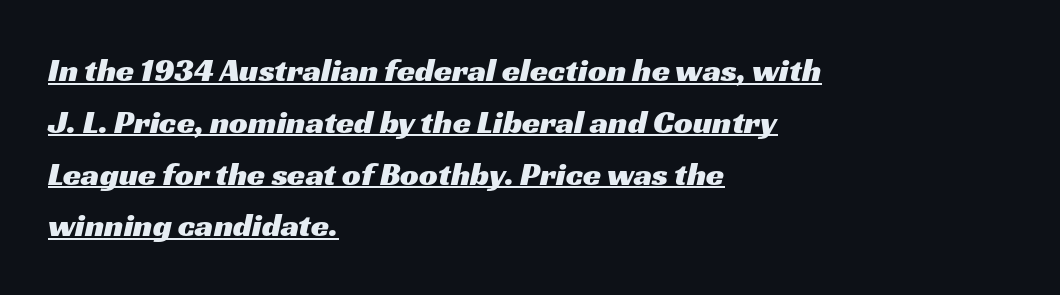
{"serif": "no", "width": "wide", "stroke_contrast": "medium", "x_height": "medium", "monospaced": "no", "underline": "yes", "align": "left", "line_spacing": "normal", "line_spacing_ratio": 1.57, "letter_spacing": "normal", "letter_spacing_em": 0.0, "glyph_px": 33}
